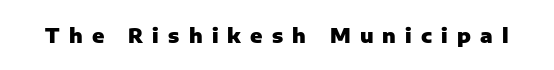
Decoration check: the copy has no underline. These words are printed bold, with thick strokes throughout. Is the letter spacing exaggerated? Yes — the characters are pushed far apart. The axis of the letterforms is exactly vertical.
